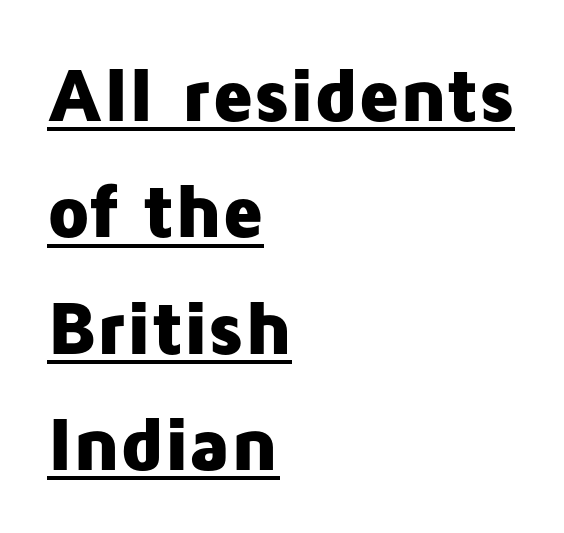
Q: Is the text bold? A: Yes.
Q: Is the text italic (slanted)? A: No, it is upright.
Q: Is the typeface a serif or a sans-serif typeface? A: Sans-serif.
Q: Is the text underlined? A: Yes.
Q: How is the paragraph aligned? A: Left-aligned.
Q: Is the spacing between letters normal or unusually wide? A: Normal.
Q: Is the spacing between lines tight, normal or loose? A: Normal.
Q: Width (condensed, normal, or wide)? A: Normal.
Q: Stroke contrast? A: Low.
Q: x-height? A: Medium.
Q: Monospaced? A: No.
